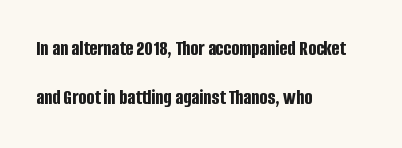
Q: Is the text bold? A: Yes.
Q: Is the text italic (slanted)? A: No, it is upright.
Q: Is the text underlined? A: No.
Q: How is the paragraph aligned? A: Left-aligned.
Q: Is the spacing between letters normal or unusually wide? A: Normal.
Q: Is the spacing between lines tight, normal or loose? A: Loose.
